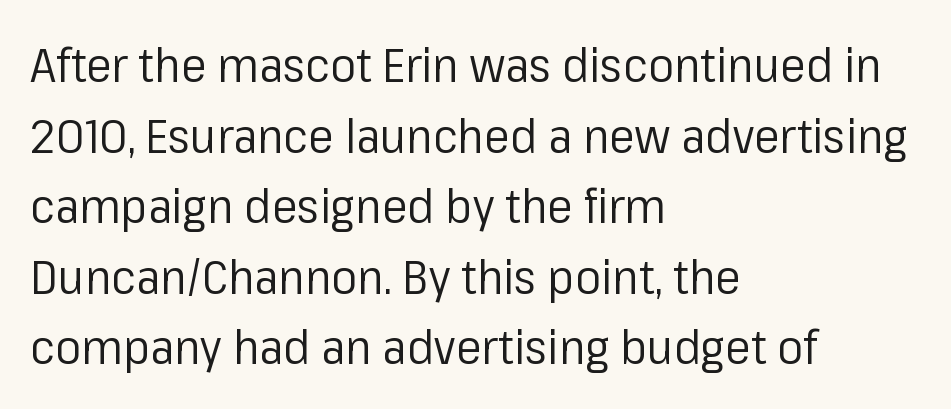
Q: Is the text bold? A: No.
Q: Is the text italic (slanted)? A: No, it is upright.
Q: Is the typeface a serif or a sans-serif typeface? A: Sans-serif.
Q: Is the text underlined? A: No.
Q: How is the paragraph aligned? A: Left-aligned.
Q: Is the spacing between letters normal or unusually wide? A: Normal.
Q: Is the spacing between lines tight, normal or loose? A: Normal.
Q: Width (condensed, normal, or wide)? A: Normal.
Q: Stroke contrast? A: Low.
Q: x-height? A: Medium.
Q: Monospaced? A: No.
